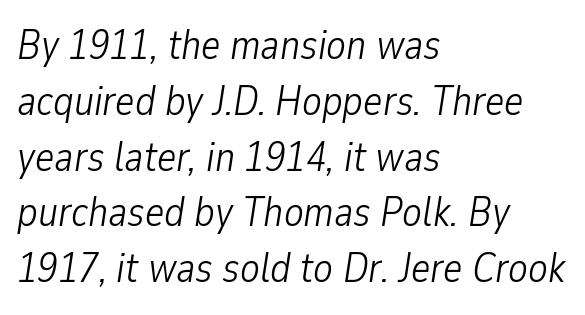
{"italic": "yes", "lean": "right", "slant_degrees": 9, "bold": "no", "weight": "light", "width": "condensed", "stroke_contrast": "low", "x_height": "medium", "monospaced": "no", "underline": "no", "align": "left", "line_spacing": "normal", "line_spacing_ratio": 1.36, "letter_spacing": "normal", "letter_spacing_em": 0.0, "glyph_px": 41}
